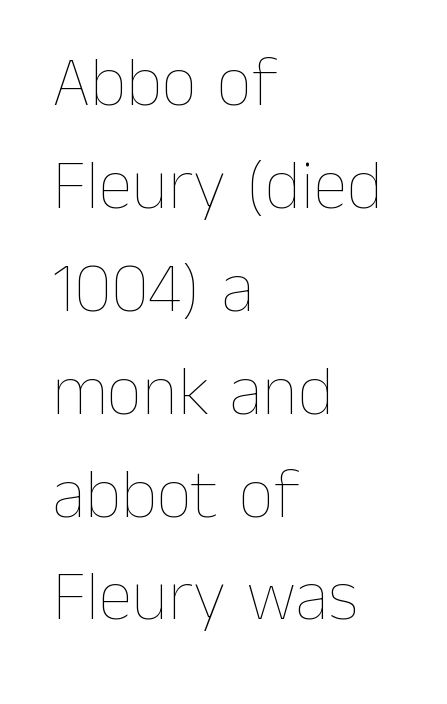
Q: Is the text bold? A: No.
Q: Is the text italic (slanted)? A: No, it is upright.
Q: Is the text underlined? A: No.
Q: How is the paragraph aligned? A: Left-aligned.
Q: Is the spacing between letters normal or unusually wide? A: Normal.
Q: Is the spacing between lines tight, normal or loose? A: Normal.
Q: Width (condensed, normal, or wide)? A: Normal.
Q: Stroke contrast? A: Low.
Q: x-height? A: Medium.
Q: Monospaced? A: No.
